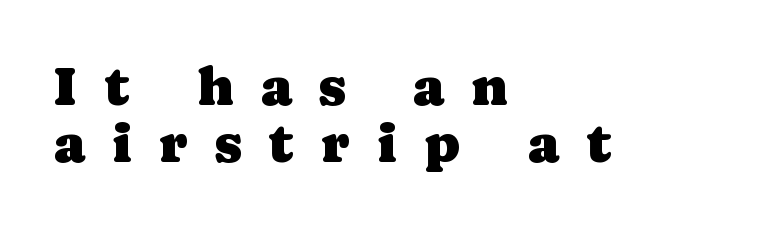
There is plenty of visible air inserted between adjacent glyphs. These lines are rendered in a variable-pitch font. These lines were composed using upright roman letters. Vertical spacing — tight. Glance below the letters and you will spot only blank space.
